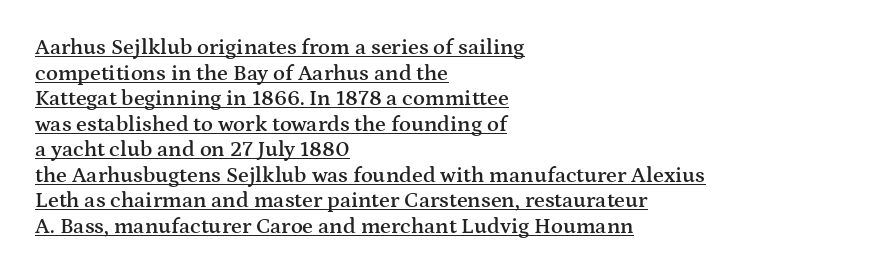
Q: Is the text bold? A: Semi-bold.
Q: Is the text italic (slanted)? A: No, it is upright.
Q: Is the text underlined? A: Yes.
Q: How is the paragraph aligned? A: Left-aligned.
Q: Is the spacing between letters normal or unusually wide? A: Normal.
